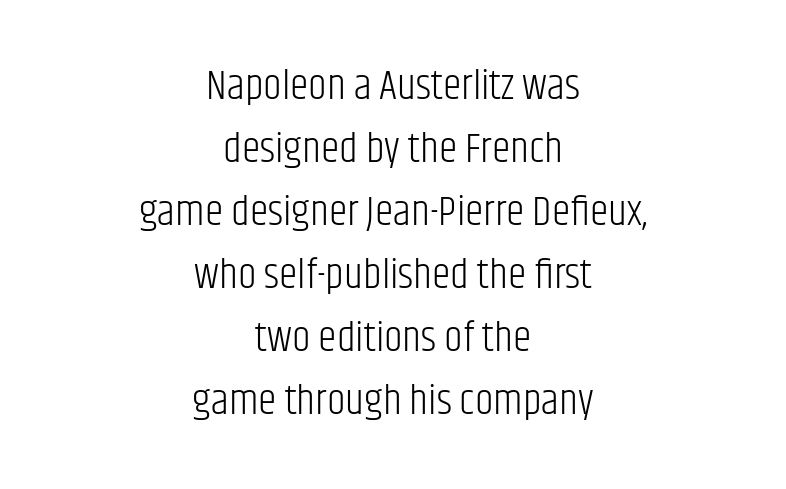
The image shows 42 px light, condensed sans-serif type, upright; set centered, normal line spacing (1.5x), normal letter spacing, not underlined; low stroke contrast and a large x-height.
